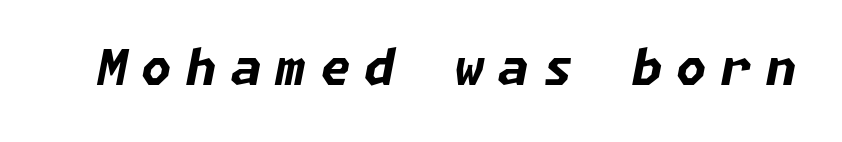
{"italic": "yes", "lean": "right", "slant_degrees": 11, "bold": "yes", "weight": "bold", "width": "normal", "stroke_contrast": "low", "x_height": "medium", "underline": "no", "letter_spacing": "wide", "letter_spacing_em": 0.29, "glyph_px": 49}
